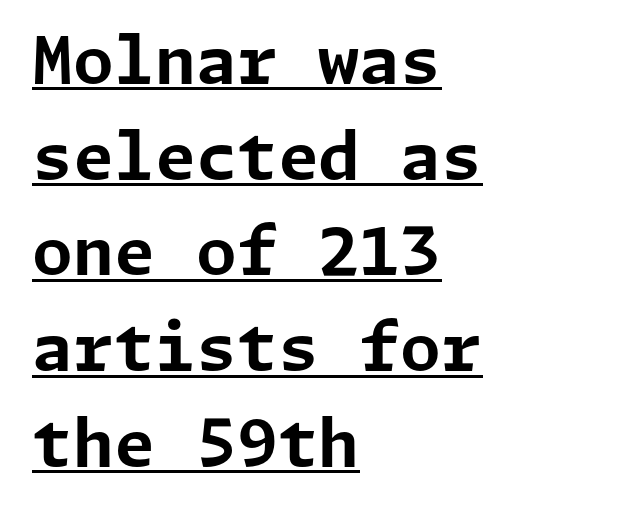
The image shows 66 px bold sans-serif type, upright; set left-aligned, normal line spacing (1.45x), normal letter spacing, underlined; low stroke contrast and a medium x-height.
